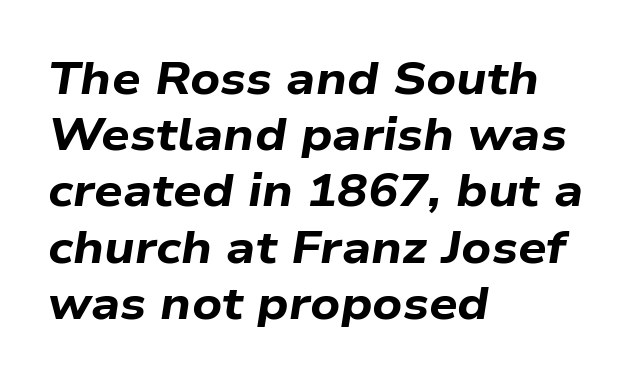
The image shows 45 px bold, wide type, italic (leaning right); set left-aligned, normal line spacing (1.25x), normal letter spacing, not underlined; low stroke contrast and a medium x-height.
